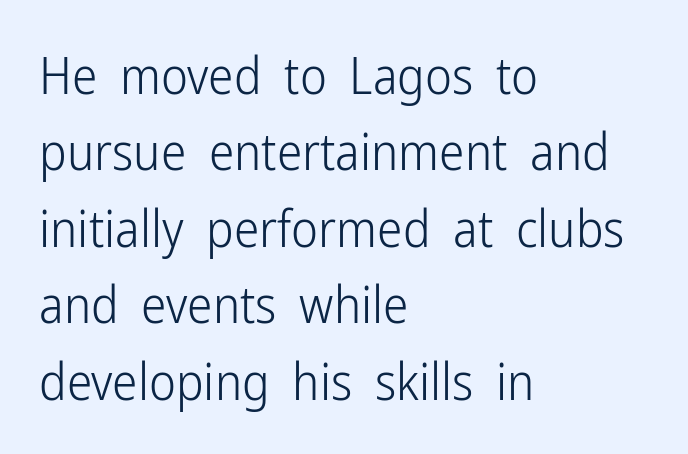
The image shows 51 px light, condensed sans-serif type, upright; set left-aligned, normal line spacing (1.5x), normal letter spacing, not underlined; low stroke contrast and a medium x-height.
